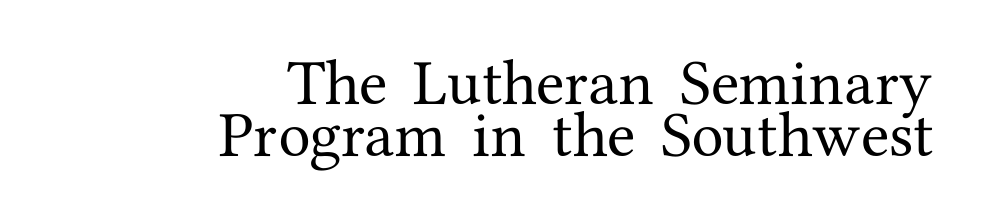
Q: Is the text italic (slanted)? A: No, it is upright.
Q: Is the typeface a serif or a sans-serif typeface? A: Serif.
Q: Is the text underlined? A: No.
Q: How is the paragraph aligned? A: Right-aligned.
Q: Is the spacing between letters normal or unusually wide? A: Normal.
Q: Is the spacing between lines tight, normal or loose? A: Tight.
Q: Width (condensed, normal, or wide)? A: Normal.
Q: Stroke contrast? A: Medium.
Q: x-height? A: Medium.
Q: Monospaced? A: No.
